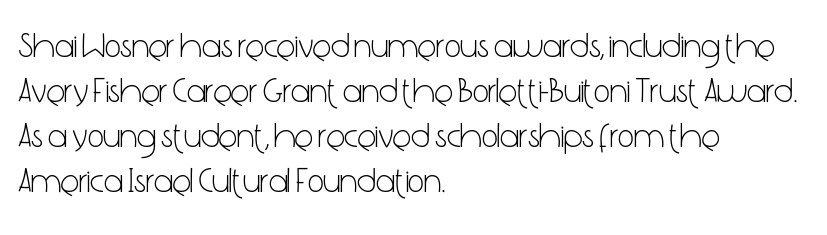
Q: Is the text bold? A: No.
Q: Is the text italic (slanted)? A: No, it is upright.
Q: Is the typeface a serif or a sans-serif typeface? A: Sans-serif.
Q: Is the text underlined? A: No.
Q: How is the paragraph aligned? A: Left-aligned.
Q: Is the spacing between letters normal or unusually wide? A: Normal.
Q: Is the spacing between lines tight, normal or loose? A: Normal.
Q: Width (condensed, normal, or wide)? A: Condensed.
Q: Stroke contrast? A: Low.
Q: x-height? A: Medium.
Q: Monospaced? A: No.
